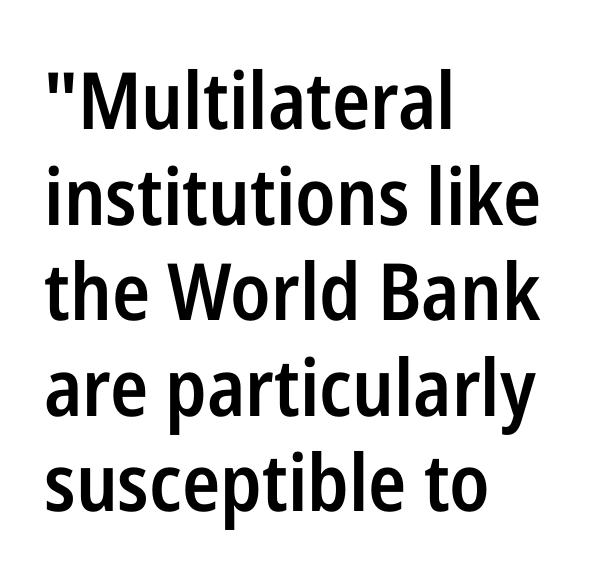
The image shows 79 px semibold, condensed sans-serif type, upright; set left-aligned, line spacing 1.21x, normal letter spacing, not underlined; low stroke contrast and a medium x-height.
